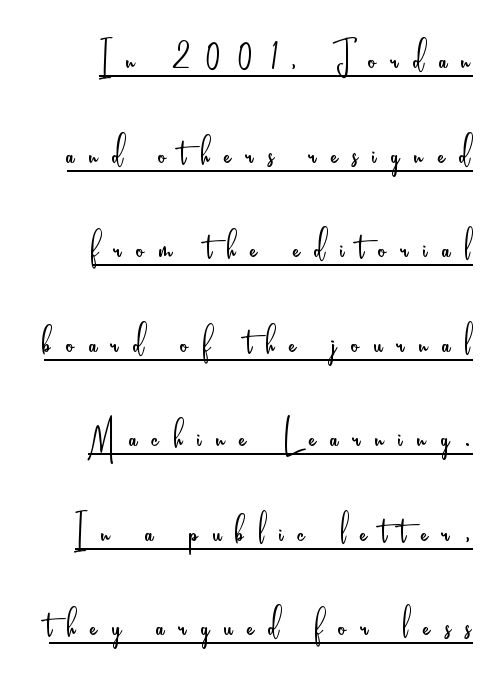
Q: Is the text bold? A: No.
Q: Is the typeface a serif or a sans-serif typeface? A: Sans-serif.
Q: Is the text underlined? A: Yes.
Q: Is the spacing between letters normal or unusually wide? A: Unusually wide.
Q: Is the spacing between lines tight, normal or loose? A: Loose.
Q: Width (condensed, normal, or wide)? A: Condensed.
Q: Stroke contrast? A: Low.
Q: x-height? A: Small.
Q: Monospaced? A: No.
